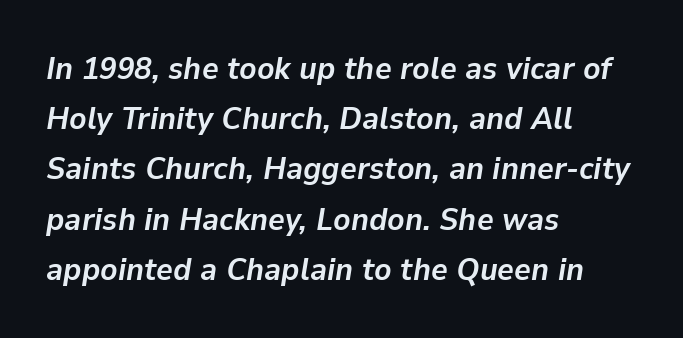
The image shows 32 px semibold type, italic (leaning right); set left-aligned, normal line spacing (1.57x), normal letter spacing, not underlined; low stroke contrast and a medium x-height.
